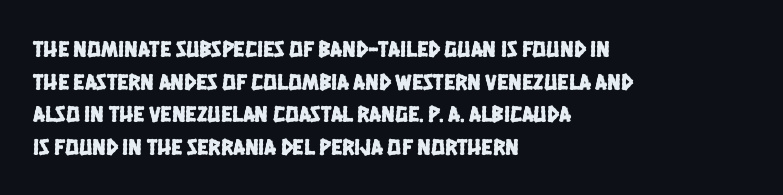
{"underline": "no", "align": "left", "line_spacing": "normal", "line_spacing_ratio": 1.42, "letter_spacing": "normal", "letter_spacing_em": 0.0, "glyph_px": 23}
